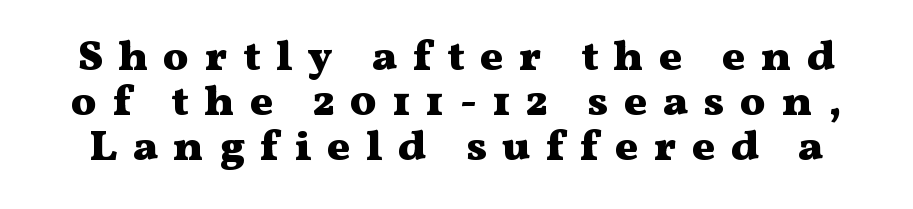
{"serif": "yes", "italic": "no", "bold": "yes", "weight": "heavy", "width": "wide", "stroke_contrast": "medium", "x_height": "medium", "monospaced": "no", "underline": "no", "line_spacing": "tight", "line_spacing_ratio": 1.05, "letter_spacing": "wide", "letter_spacing_em": 0.36, "glyph_px": 43}
